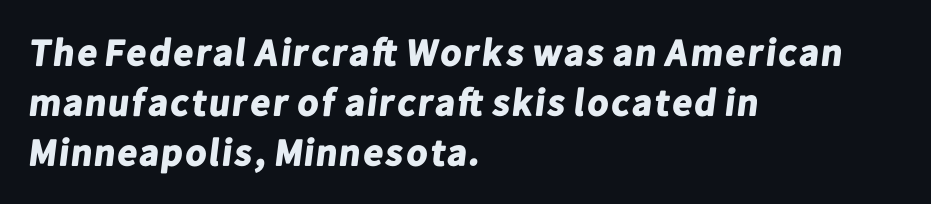
The face used here is a sans, in the tradition of grotesques and geometrics. Characters follow at the spacing the type designer built in. These lines are rendered in a variable-pitch font. A normal amount of white space separates one row of letters from the next. Caption: multi-line text, flush left, ragged right.
